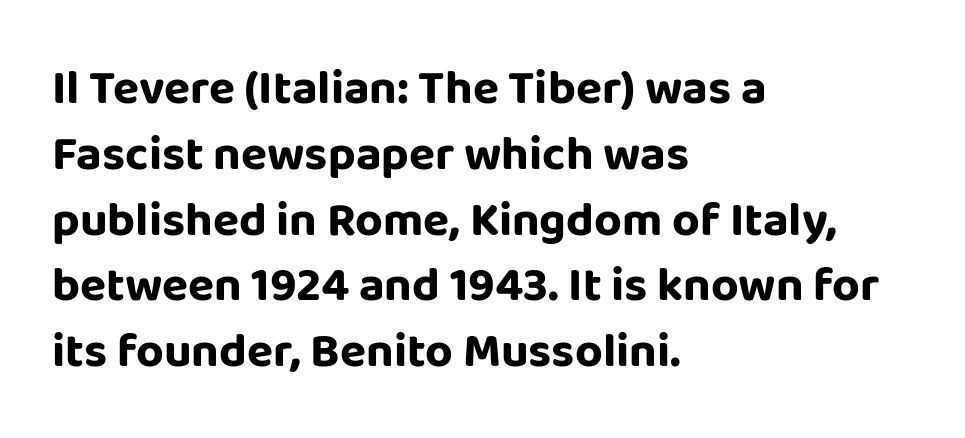
No italicization has been applied; the sample stays upright. Short note: letters normally spaced. This sample is left-justified, so line endings fall wherever the words run out. Lines of text with bare space underneath. Is this a fixed-width face? No — the glyphs have proportional, varying widths.
